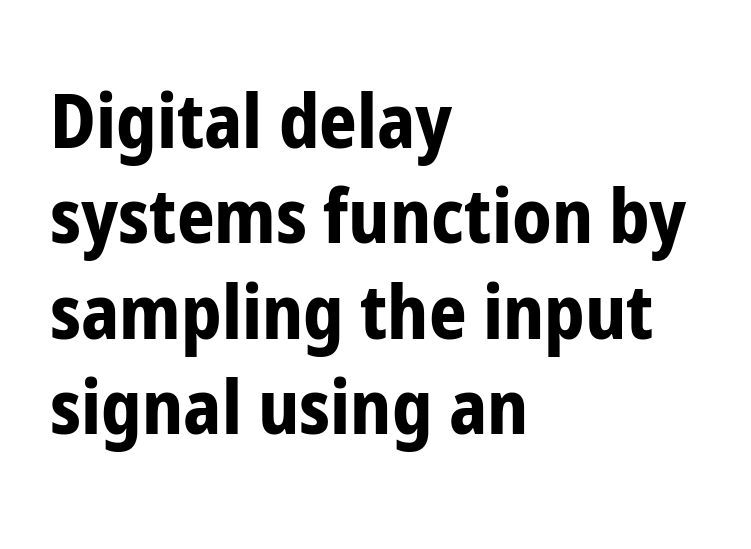
{"serif": "no", "italic": "no", "bold": "yes", "weight": "bold", "width": "condensed", "stroke_contrast": "low", "x_height": "medium", "monospaced": "no", "underline": "no", "align": "left", "line_spacing": "normal", "line_spacing_ratio": 1.29, "letter_spacing": "normal", "letter_spacing_em": 0.0, "glyph_px": 74}
